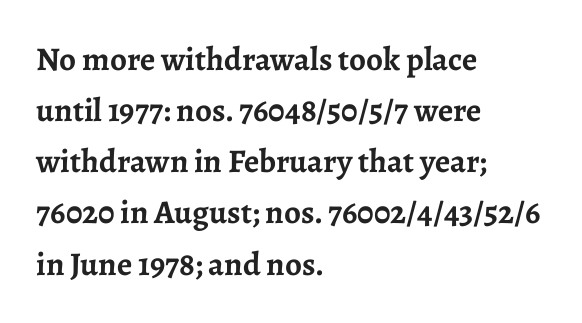
{"serif": "yes", "italic": "no", "bold": "yes", "weight": "semibold", "width": "normal", "stroke_contrast": "low", "x_height": "medium", "monospaced": "no", "underline": "no", "align": "left", "line_spacing": "normal", "line_spacing_ratio": 1.55, "letter_spacing": "normal", "letter_spacing_em": 0.0, "glyph_px": 33}
